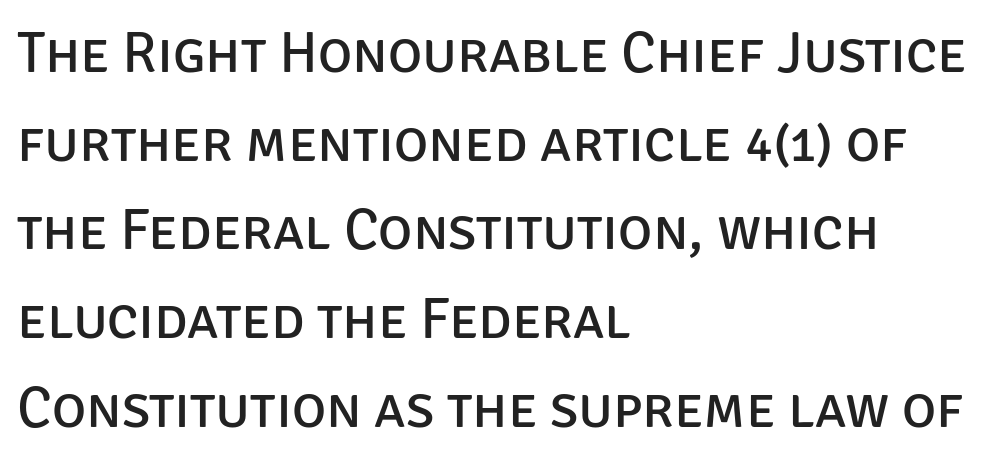
The image shows 58 px regular-weight sans-serif type, upright; set left-aligned, normal line spacing (1.53x), normal letter spacing, not underlined; low stroke contrast and a large x-height.
